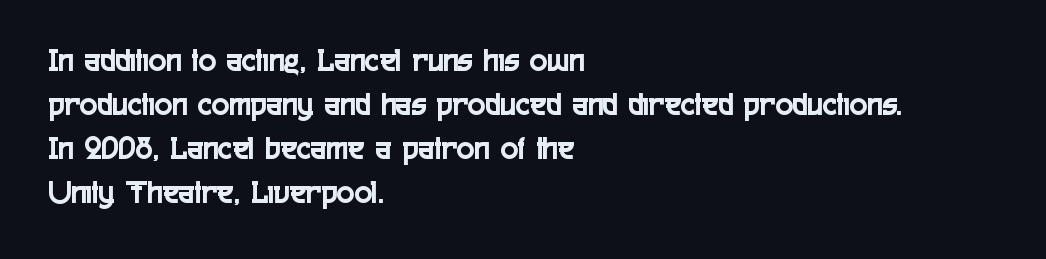
The line-height multiplier appears to be the usual default. Quick note: not italic, upright. Looks like regular typesetting: each glyph gets only the width it needs. The glyphs in this specimen are sans serif.
